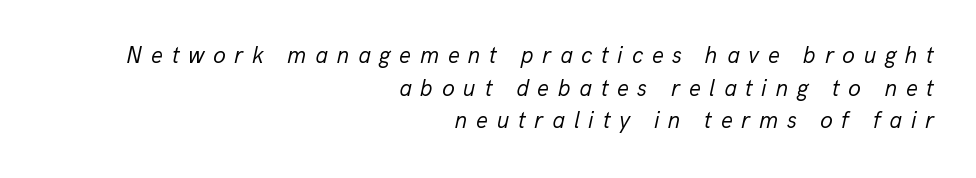
The image shows 23 px text type, italic (leaning right); set right-aligned, normal line spacing (1.42x), unusually wide letter spacing (+0.38 em), not underlined.
